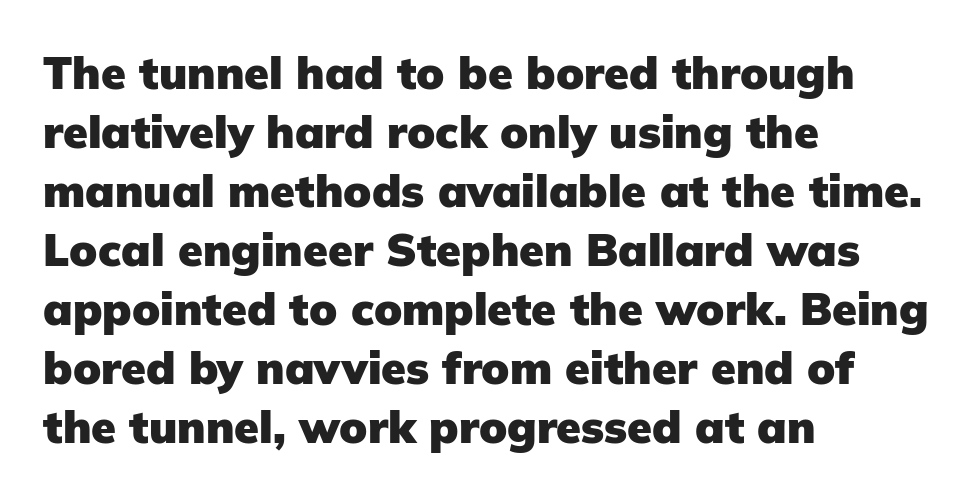
Q: Is the text bold? A: Yes.
Q: Is the text italic (slanted)? A: No, it is upright.
Q: Is the typeface a serif or a sans-serif typeface? A: Sans-serif.
Q: Is the text underlined? A: No.
Q: How is the paragraph aligned? A: Left-aligned.
Q: Is the spacing between letters normal or unusually wide? A: Normal.
Q: Is the spacing between lines tight, normal or loose? A: Normal.
Q: Width (condensed, normal, or wide)? A: Normal.
Q: Stroke contrast? A: Low.
Q: x-height? A: Medium.
Q: Monospaced? A: No.
